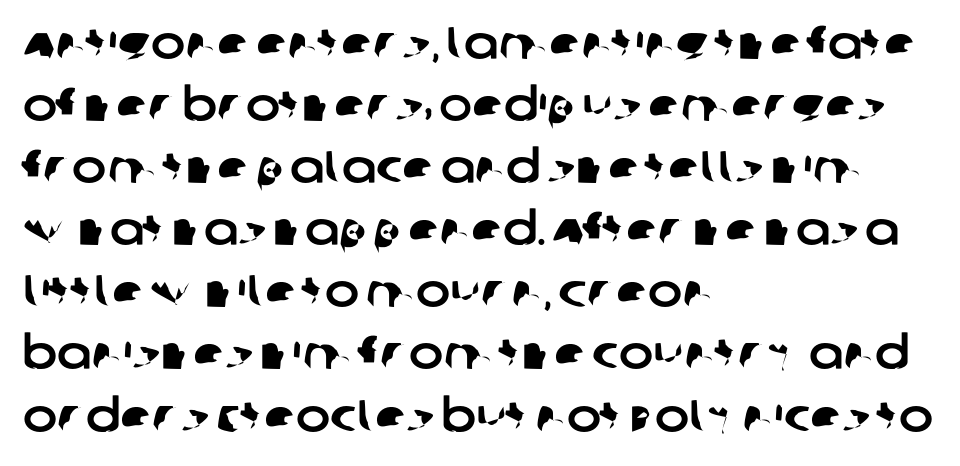
The image shows 46 px sans-serif type; set left-aligned, normal line spacing (1.35x), normal letter spacing, not underlined; low stroke contrast and a large x-height.
